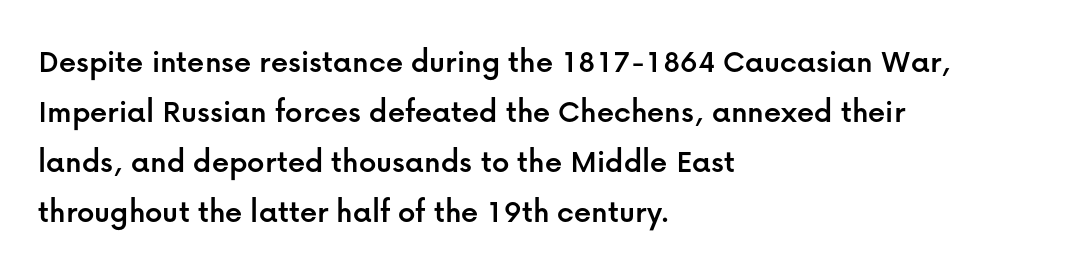
Q: Is the text italic (slanted)? A: No, it is upright.
Q: Is the typeface a serif or a sans-serif typeface? A: Sans-serif.
Q: Is the text underlined? A: No.
Q: How is the paragraph aligned? A: Left-aligned.
Q: Is the spacing between letters normal or unusually wide? A: Normal.
Q: Is the spacing between lines tight, normal or loose? A: Normal.
Q: Width (condensed, normal, or wide)? A: Normal.
Q: Stroke contrast? A: Low.
Q: x-height? A: Medium.
Q: Monospaced? A: No.
